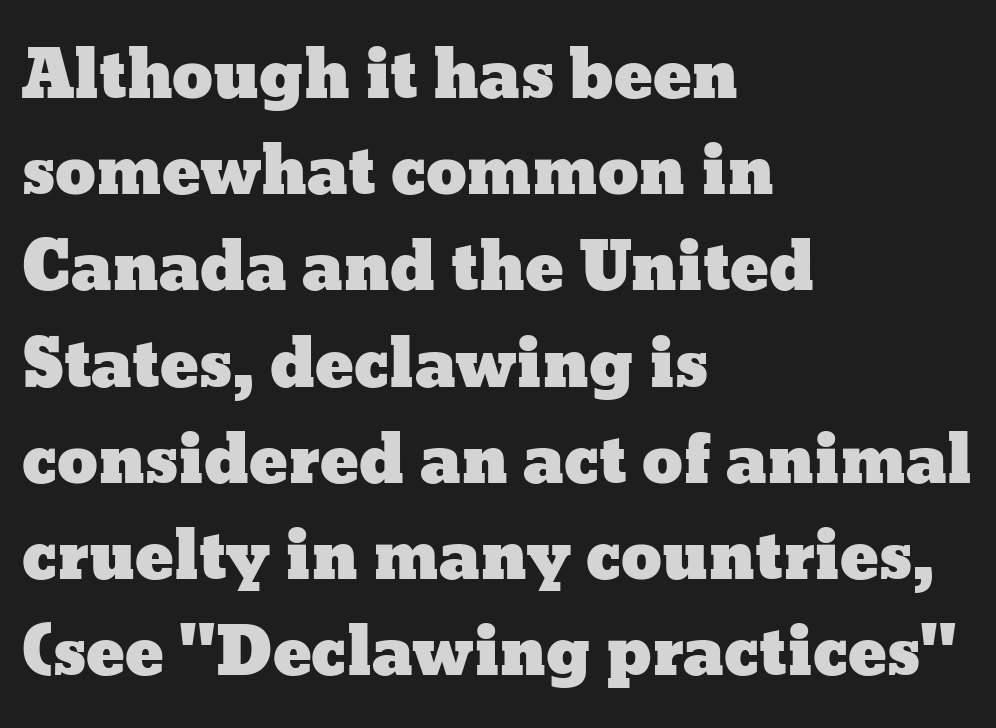
{"italic": "no", "width": "wide", "stroke_contrast": "low", "x_height": "medium", "monospaced": "no", "underline": "no", "align": "left", "line_spacing": "normal", "line_spacing_ratio": 1.48, "letter_spacing": "normal", "letter_spacing_em": 0.0, "glyph_px": 65}
